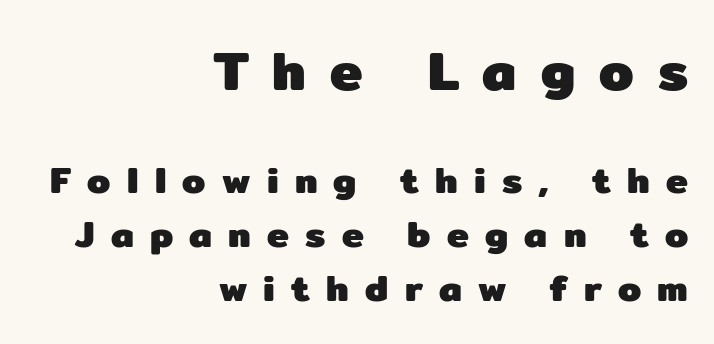
Q: Is the text bold? A: Yes.
Q: Is the text italic (slanted)? A: No, it is upright.
Q: Is the typeface a serif or a sans-serif typeface? A: Sans-serif.
Q: Is the text underlined? A: No.
Q: How is the paragraph aligned? A: Right-aligned.
Q: Is the spacing between letters normal or unusually wide? A: Unusually wide.
Q: Is the spacing between lines tight, normal or loose? A: Normal.
Q: Which block of text is set in a larger size, the first (top) or the second (bottom)? A: The first (top) one.
Q: Width (condensed, normal, or wide)? A: Normal.
Q: Stroke contrast? A: Low.
Q: x-height? A: Medium.
Q: Monospaced? A: No.
